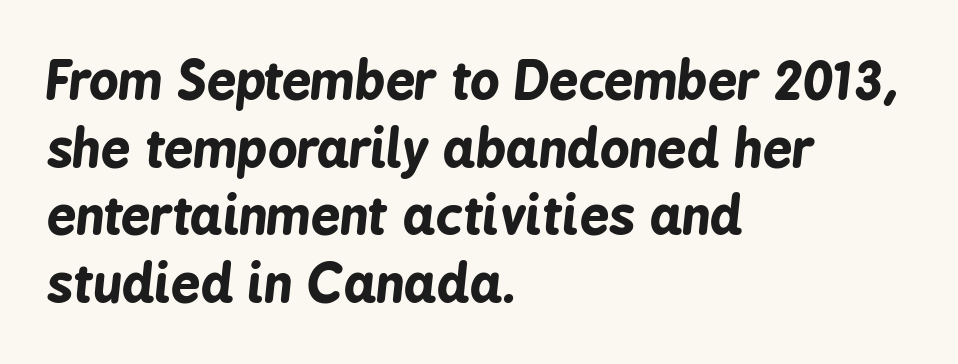
Q: Is the text bold? A: Yes.
Q: Is the text italic (slanted)? A: Yes, it leans right by about 6 degrees.
Q: Is the text underlined? A: No.
Q: How is the paragraph aligned? A: Left-aligned.
Q: Is the spacing between letters normal or unusually wide? A: Normal.
Q: Is the spacing between lines tight, normal or loose? A: Normal.
Q: Width (condensed, normal, or wide)? A: Condensed.
Q: Stroke contrast? A: Low.
Q: x-height? A: Medium.
Q: Monospaced? A: No.
